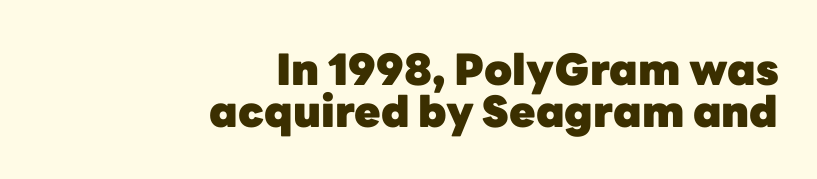
No feet cap the strokes, marking this as sans-serif type. Plenty of ink on the page — the face is bold. Reading down the column, the eye jumps only a short way to each next line. Tracking value appears to be zero — textbook default spacing.
